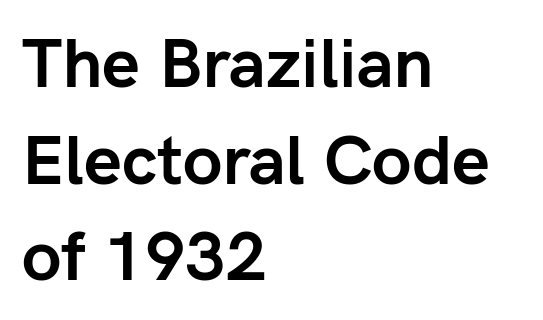
Q: Is the text bold? A: Yes.
Q: Is the text italic (slanted)? A: No, it is upright.
Q: Is the typeface a serif or a sans-serif typeface? A: Sans-serif.
Q: Is the text underlined? A: No.
Q: How is the paragraph aligned? A: Left-aligned.
Q: Is the spacing between letters normal or unusually wide? A: Normal.
Q: Is the spacing between lines tight, normal or loose? A: Normal.
Q: Width (condensed, normal, or wide)? A: Normal.
Q: Stroke contrast? A: Low.
Q: x-height? A: Medium.
Q: Monospaced? A: No.
